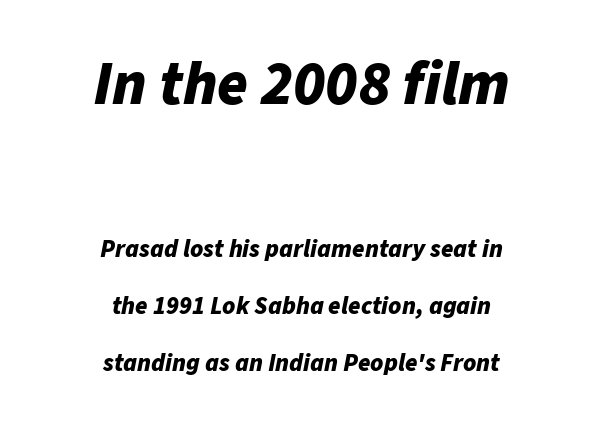
The image shows 62 px bold type, italic (leaning right); set centered, loose line spacing (2.28x), normal letter spacing, not underlined; the first (top) block is 2.48x larger; low stroke contrast and a medium x-height.
